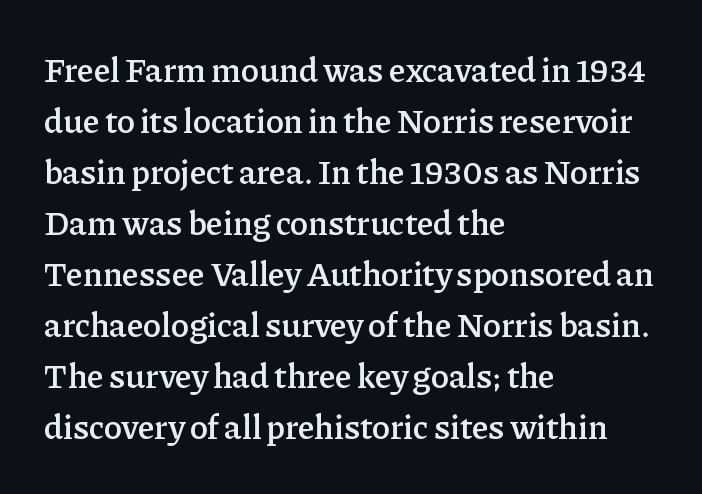
The image shows 34 px semibold serif type, upright; set left-aligned, normal line spacing (1.5x), normal letter spacing, not underlined; low stroke contrast and a medium x-height.
